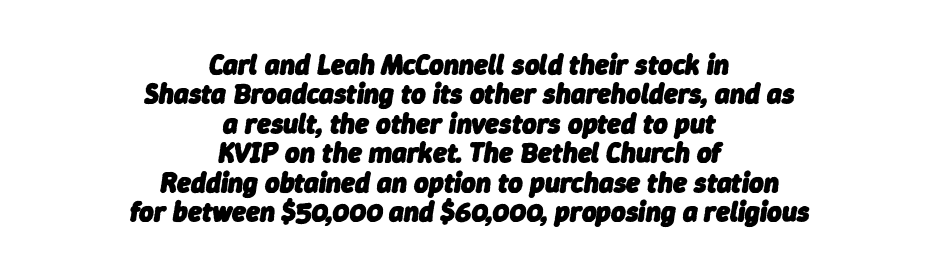
Q: Is the text bold? A: Yes.
Q: Is the text italic (slanted)? A: Yes, it leans right by about 9 degrees.
Q: Is the text underlined? A: No.
Q: How is the paragraph aligned? A: Centered.
Q: Is the spacing between letters normal or unusually wide? A: Normal.
Q: Is the spacing between lines tight, normal or loose? A: Tight.
Q: Width (condensed, normal, or wide)? A: Normal.
Q: Stroke contrast? A: Low.
Q: x-height? A: Medium.
Q: Monospaced? A: No.
